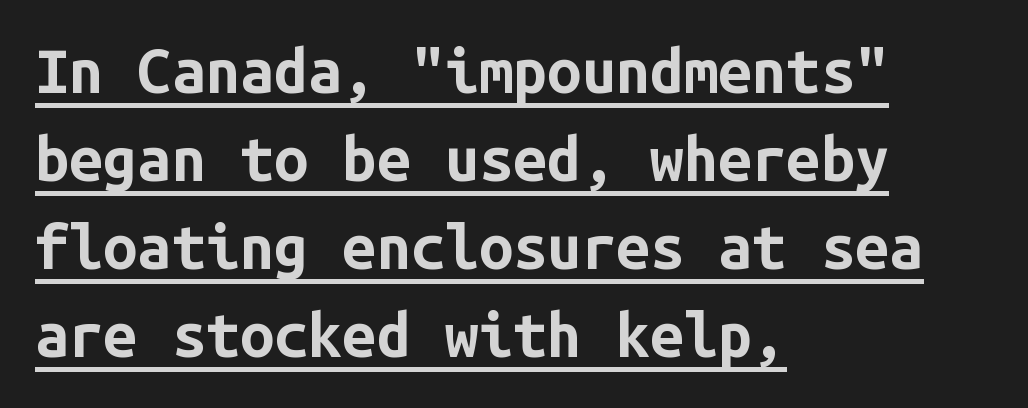
Q: Is the text bold? A: Yes.
Q: Is the text italic (slanted)? A: No, it is upright.
Q: Is the typeface a serif or a sans-serif typeface? A: Sans-serif.
Q: Is the text underlined? A: Yes.
Q: How is the paragraph aligned? A: Left-aligned.
Q: Is the spacing between letters normal or unusually wide? A: Normal.
Q: Is the spacing between lines tight, normal or loose? A: Normal.
Q: Width (condensed, normal, or wide)? A: Normal.
Q: Stroke contrast? A: Low.
Q: x-height? A: Medium.
Q: Monospaced? A: Yes.
